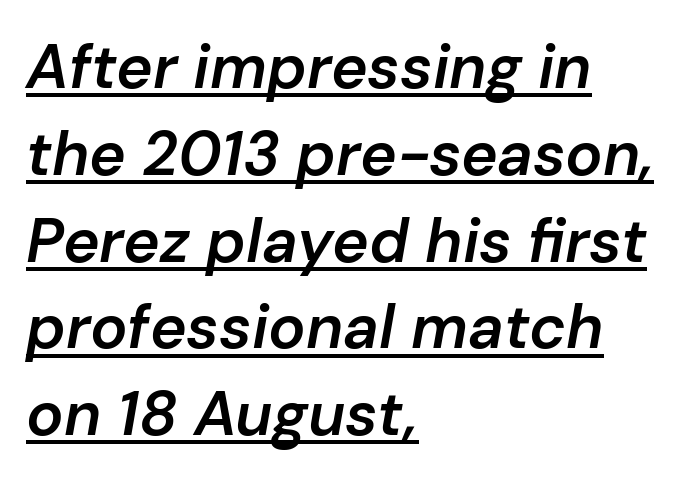
Q: Is the text bold? A: Semi-bold.
Q: Is the text italic (slanted)? A: Yes, it leans right by about 10 degrees.
Q: Is the text underlined? A: Yes.
Q: How is the paragraph aligned? A: Left-aligned.
Q: Is the spacing between letters normal or unusually wide? A: Normal.
Q: Is the spacing between lines tight, normal or loose? A: Normal.
Q: Width (condensed, normal, or wide)? A: Normal.
Q: Stroke contrast? A: Low.
Q: x-height? A: Medium.
Q: Monospaced? A: No.
